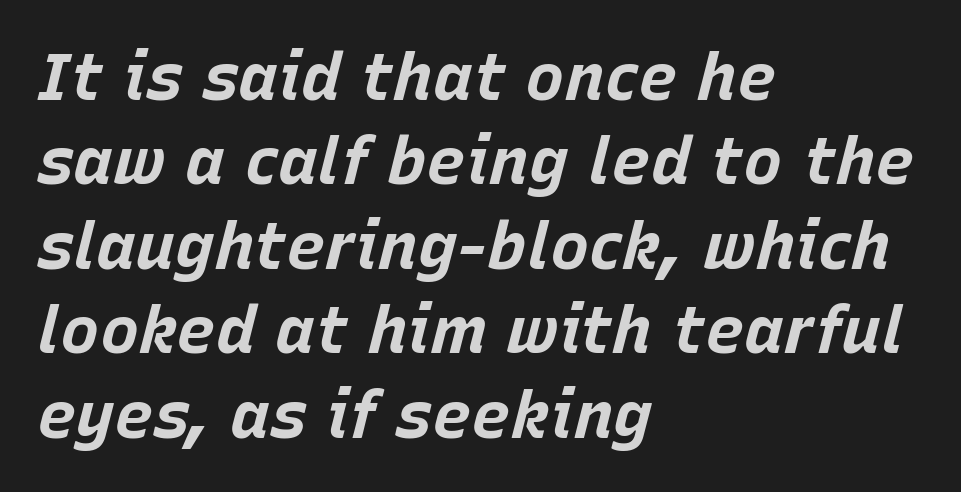
{"italic": "yes", "lean": "right", "slant_degrees": 15, "bold": "yes", "weight": "bold", "width": "normal", "stroke_contrast": "low", "x_height": "large", "monospaced": "no", "underline": "no", "align": "left", "line_spacing": "normal", "line_spacing_ratio": 1.28, "letter_spacing": "normal", "letter_spacing_em": 0.0, "glyph_px": 66}
